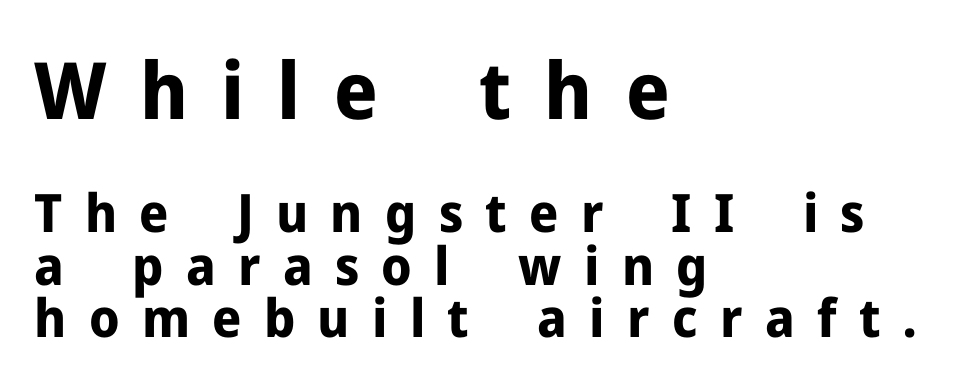
The image shows 79 px bold sans-serif type, upright; set left-aligned, tight line spacing (0.99x), unusually wide letter spacing (+0.42 em), not underlined; the first (top) block is 1.49x larger; low stroke contrast and a medium x-height.
